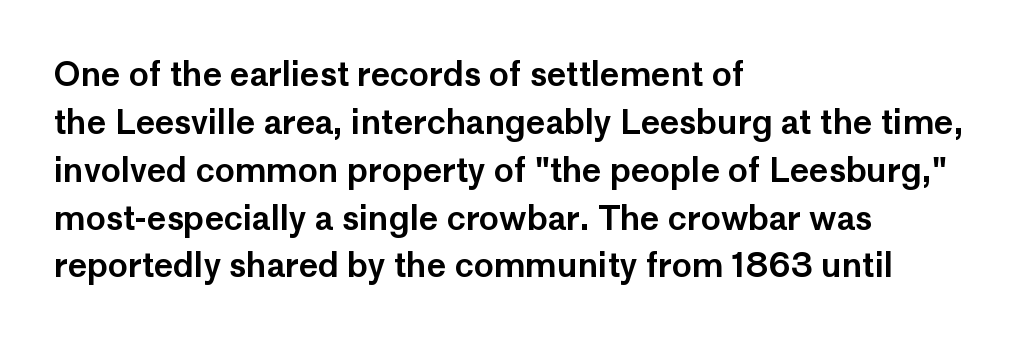
{"serif": "no", "italic": "no", "width": "normal", "stroke_contrast": "low", "x_height": "medium", "monospaced": "no", "underline": "no", "align": "left", "line_spacing": "normal", "line_spacing_ratio": 1.45, "letter_spacing": "normal", "letter_spacing_em": 0.0, "glyph_px": 33}
